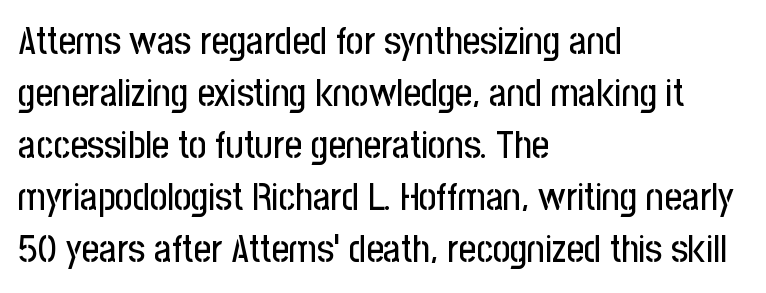
{"serif": "no", "italic": "no", "width": "condensed", "stroke_contrast": "low", "x_height": "medium", "monospaced": "no", "underline": "no", "align": "left", "line_spacing": "normal", "line_spacing_ratio": 1.37, "letter_spacing": "normal", "letter_spacing_em": 0.0, "glyph_px": 38}
